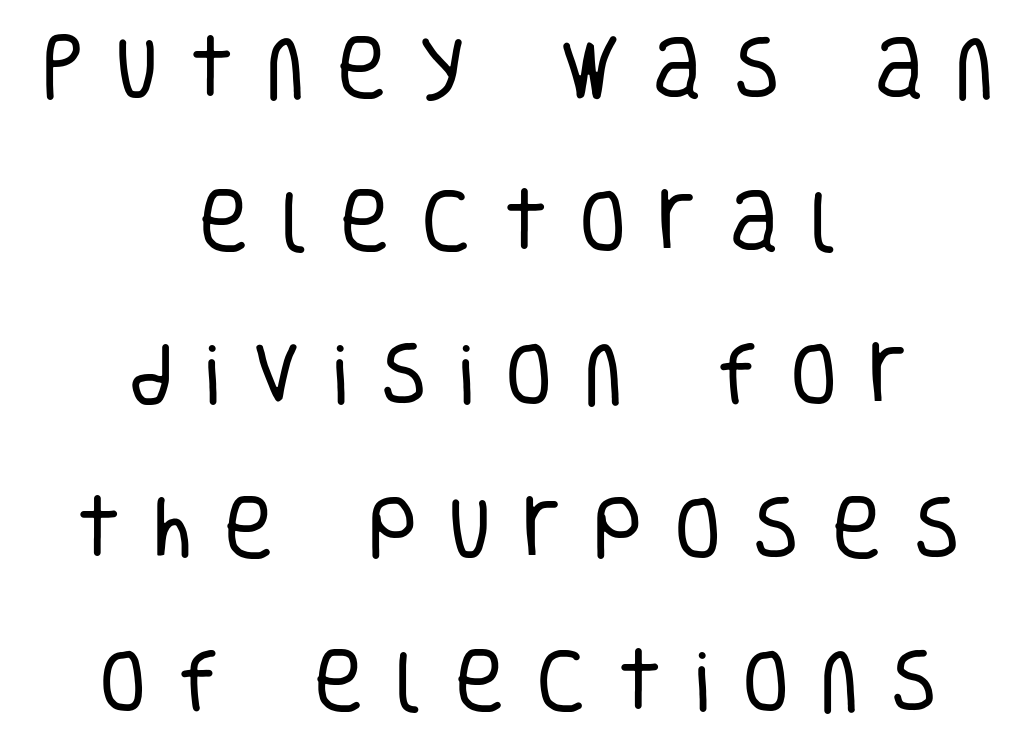
Q: Is the text bold? A: No.
Q: Is the text italic (slanted)? A: No, it is upright.
Q: Is the typeface a serif or a sans-serif typeface? A: Sans-serif.
Q: Is the text underlined? A: No.
Q: How is the paragraph aligned? A: Centered.
Q: Is the spacing between letters normal or unusually wide? A: Unusually wide.
Q: Is the spacing between lines tight, normal or loose? A: Loose.
Q: Width (condensed, normal, or wide)? A: Condensed.
Q: Stroke contrast? A: Low.
Q: x-height? A: Large.
Q: Monospaced? A: No.
